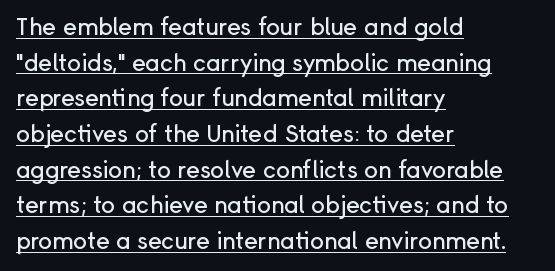
The paragraph has a hard left edge and a soft right edge. Tracking value appears to be zero — textbook default spacing. Line spacing here is normal. Quick note: underline on. The type sits square on the baseline with zero lean.
